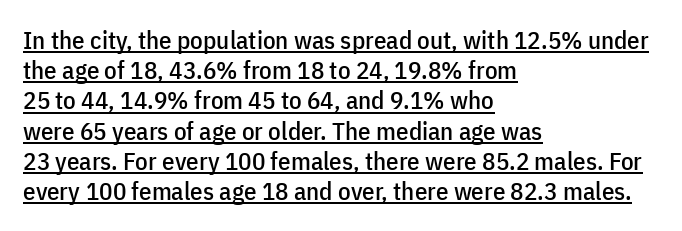
Q: Is the text italic (slanted)? A: No, it is upright.
Q: Is the text underlined? A: Yes.
Q: How is the paragraph aligned? A: Left-aligned.
Q: Is the spacing between letters normal or unusually wide? A: Normal.
